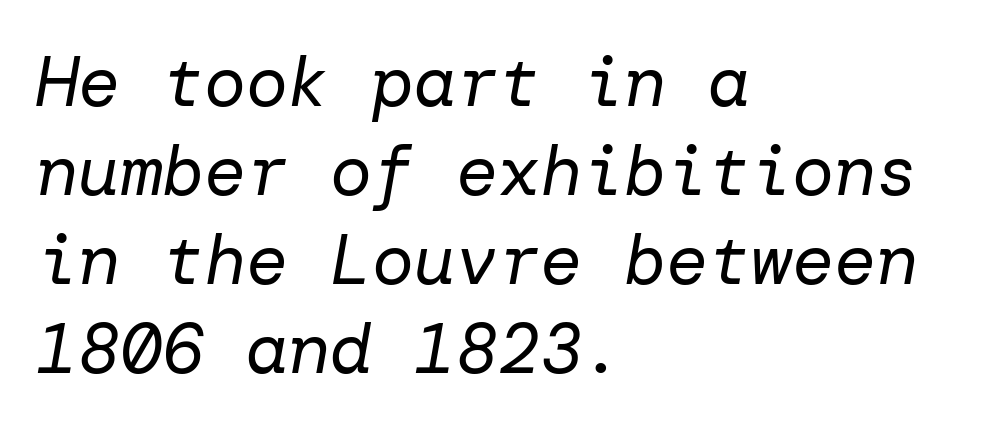
{"italic": "yes", "lean": "right", "slant_degrees": 10, "bold": "no", "weight": "regular", "width": "normal", "stroke_contrast": "low", "x_height": "medium", "underline": "no", "align": "left", "line_spacing": "normal", "line_spacing_ratio": 1.27, "letter_spacing": "normal", "letter_spacing_em": 0.0, "glyph_px": 70}
